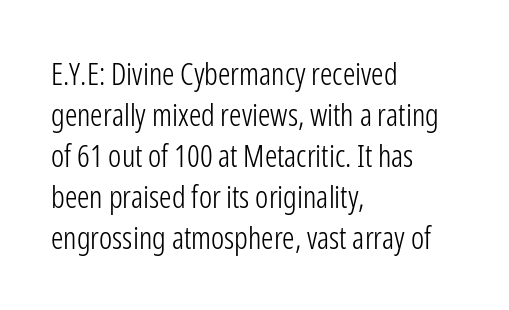
The image shows 31 px light, condensed sans-serif type, upright; set left-aligned, normal line spacing (1.32x), normal letter spacing, not underlined; low stroke contrast and a medium x-height.
